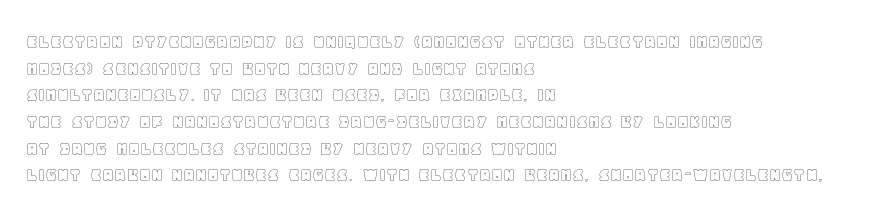
The image shows 21 px text type, upright; set left-aligned, normal line spacing (1.27x), normal letter spacing, not underlined.
